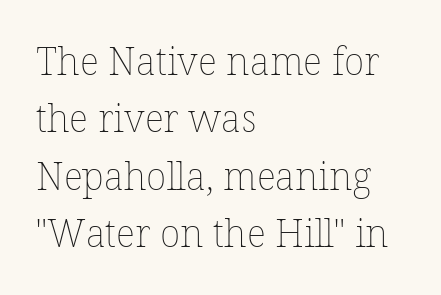
The image shows 38 px thin type, upright; set left-aligned, normal line spacing (1.51x), normal letter spacing, not underlined; low stroke contrast and a medium x-height.
